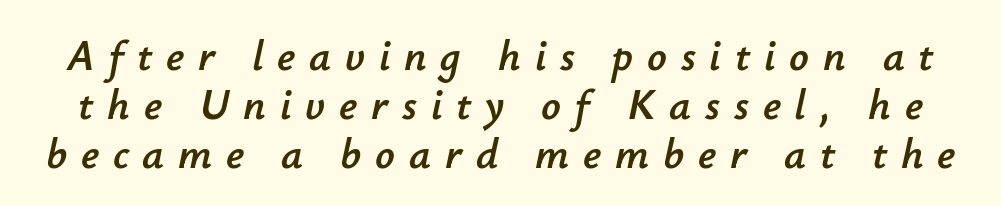
{"italic": "yes", "lean": "right", "slant_degrees": 12, "width": "normal", "stroke_contrast": "low", "x_height": "small", "monospaced": "no", "underline": "no", "line_spacing": "tight", "line_spacing_ratio": 1.14, "letter_spacing": "wide", "letter_spacing_em": 0.32, "glyph_px": 43}
